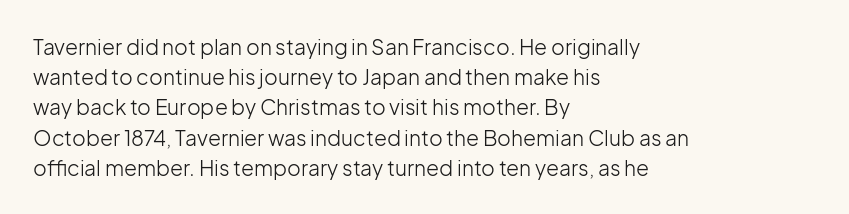
The image shows 21 px text type, upright; set left-aligned, normal line spacing (1.44x), normal letter spacing, not underlined.
